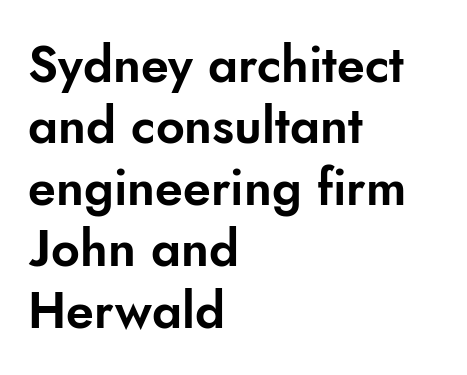
{"serif": "no", "italic": "no", "width": "normal", "stroke_contrast": "low", "x_height": "small", "monospaced": "no", "underline": "no", "align": "left", "line_spacing_ratio": 1.23, "letter_spacing": "normal", "letter_spacing_em": 0.0, "glyph_px": 50}
